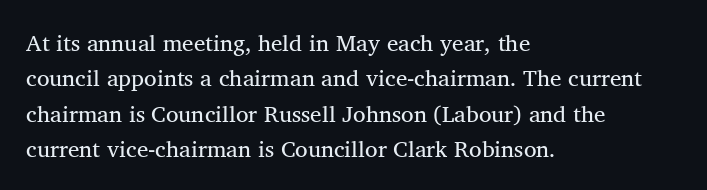
The image shows 23 px text type; set left-aligned, normal line spacing (1.54x), normal letter spacing, not underlined.
